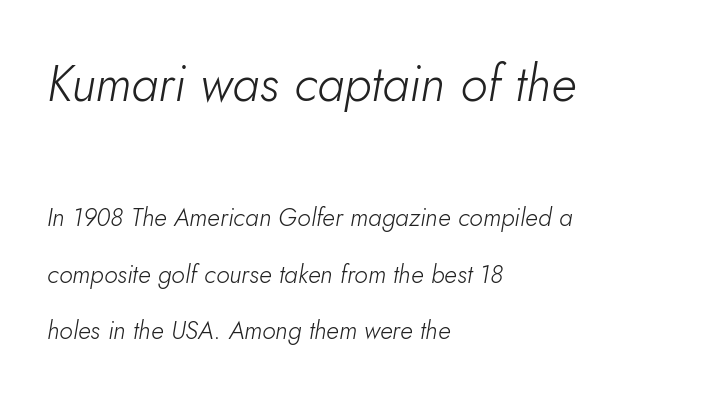
The image shows 50 px light type, italic (leaning right); set left-aligned, loose line spacing (2.25x), normal letter spacing, not underlined; the first (top) block is 2.0x larger; low stroke contrast and a small x-height.
